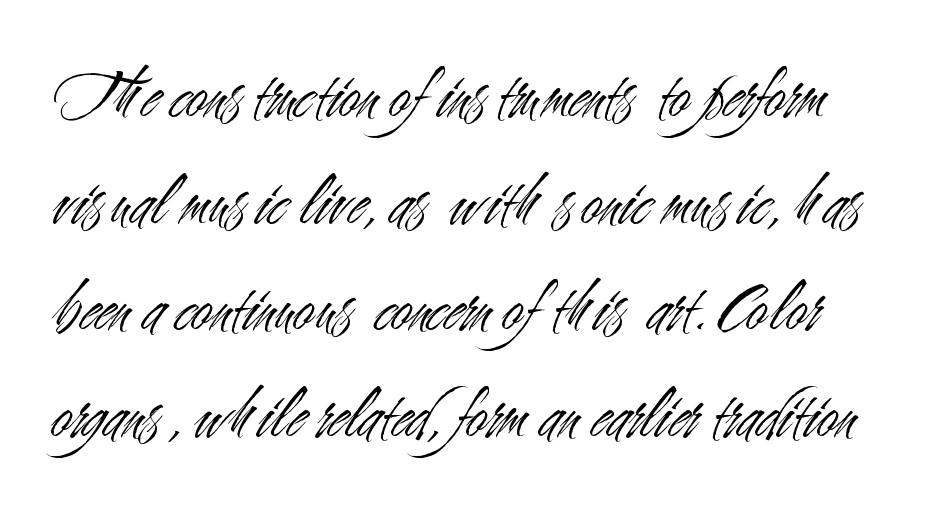
The image shows 73 px light, condensed sans-serif type; set normal line spacing (1.46x), normal letter spacing, not underlined; medium stroke contrast and a small x-height.
